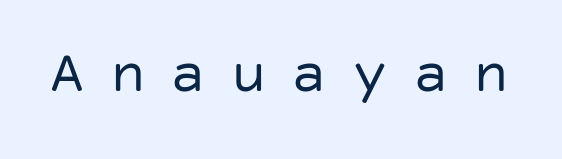
Q: Is the text bold? A: No.
Q: Is the text italic (slanted)? A: No, it is upright.
Q: Is the typeface a serif or a sans-serif typeface? A: Sans-serif.
Q: Is the text underlined? A: No.
Q: Is the spacing between letters normal or unusually wide? A: Unusually wide.
Q: Width (condensed, normal, or wide)? A: Normal.
Q: Stroke contrast? A: Low.
Q: x-height? A: Large.
